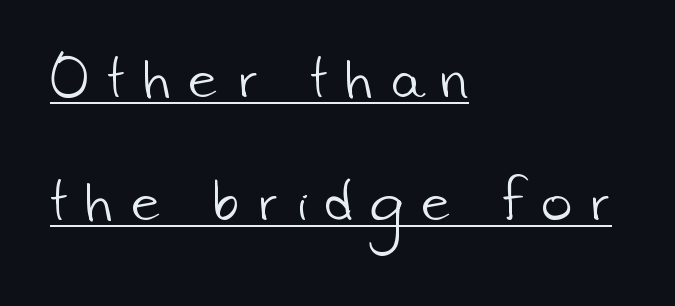
The image shows 52 px light sans-serif type; set left-aligned, loose line spacing (2.36x), unusually wide letter spacing (+0.36 em), underlined; low stroke contrast and a small x-height.
